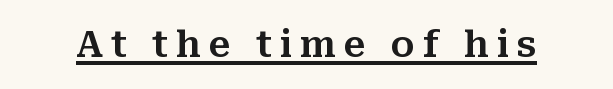
The image shows 36 px serif type, upright; set unusually wide letter spacing (+0.22 em), underlined; medium stroke contrast and a medium x-height.
